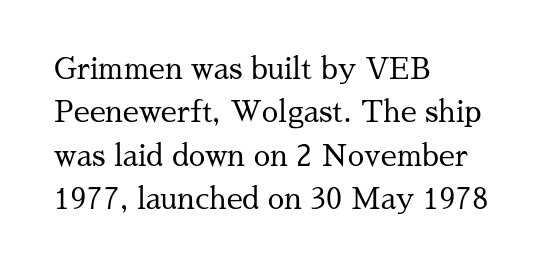
The image shows 29 px regular-weight serif type, upright; set left-aligned, normal line spacing (1.5x), normal letter spacing, not underlined; medium stroke contrast and a medium x-height.
